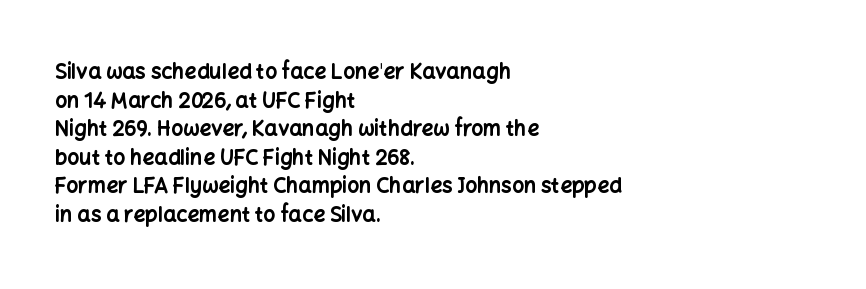
Q: Is the text bold? A: Yes.
Q: Is the text italic (slanted)? A: No, it is upright.
Q: Is the text underlined? A: No.
Q: How is the paragraph aligned? A: Left-aligned.
Q: Is the spacing between letters normal or unusually wide? A: Normal.
Q: Is the spacing between lines tight, normal or loose? A: Normal.
